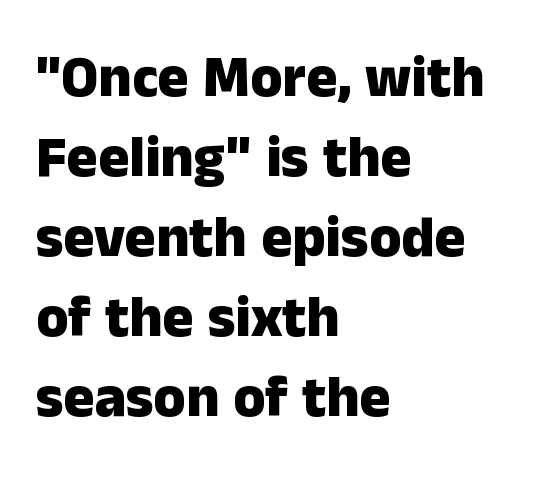
Q: Is the text bold? A: Yes.
Q: Is the text italic (slanted)? A: No, it is upright.
Q: Is the typeface a serif or a sans-serif typeface? A: Sans-serif.
Q: Is the text underlined? A: No.
Q: How is the paragraph aligned? A: Left-aligned.
Q: Is the spacing between letters normal or unusually wide? A: Normal.
Q: Is the spacing between lines tight, normal or loose? A: Normal.
Q: Width (condensed, normal, or wide)? A: Normal.
Q: Stroke contrast? A: Low.
Q: x-height? A: Medium.
Q: Monospaced? A: No.
